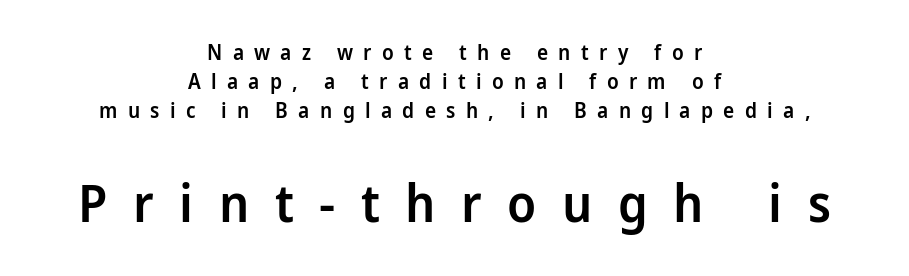
{"serif": "no", "italic": "no", "bold": "semi", "weight": "semibold", "width": "normal", "stroke_contrast": "low", "x_height": "medium", "monospaced": "no", "underline": "no", "align": "center", "line_spacing": "normal", "line_spacing_ratio": 1.39, "letter_spacing": "wide", "letter_spacing_em": 0.49, "larger_block": "second", "size_ratio": 2.48, "glyph_px": 52}
